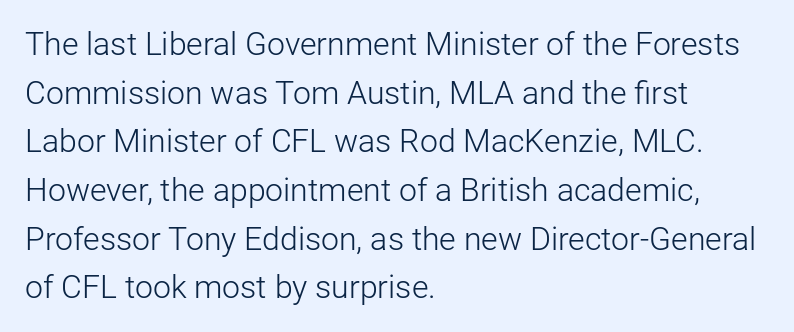
Nothing sits at the stroke ends, so this counts as sans-serif. Each row of text sits above clean, open space. The cut favours lightness, reaching ordinary text weight at its darkest. Is this a fixed-width face? No — the glyphs have proportional, varying widths. A classic flush-left, rag-right setting is used for this passage. These lines keep a tight, regular rhythm from letter to letter.
